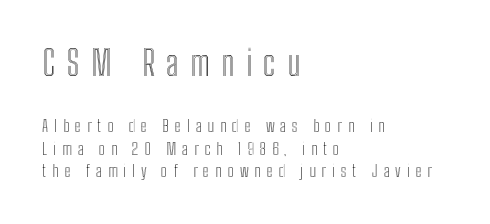
Compared with typical paragraphs, the rows here are spaced about the same. The words here are not underlined. In CSS terms this would be text-align: left. You can tell it's not italic because the verticals are truly vertical. Compare the two chunks: the upper has the greater cap height.
